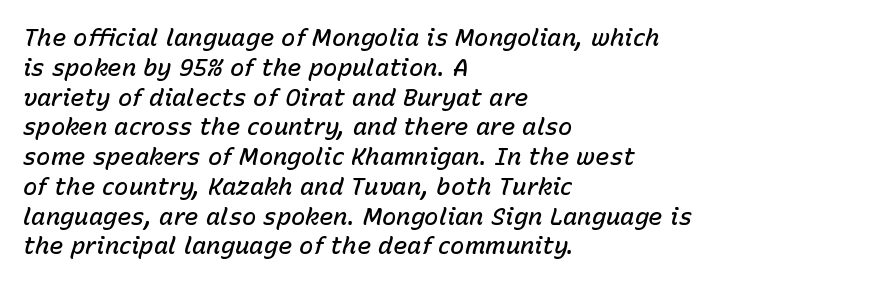
{"italic": "yes", "lean": "right", "slant_degrees": 15, "bold": "semi", "underline": "no", "align": "left", "line_spacing_ratio": 1.24, "letter_spacing": "normal", "letter_spacing_em": 0.0, "glyph_px": 24}
